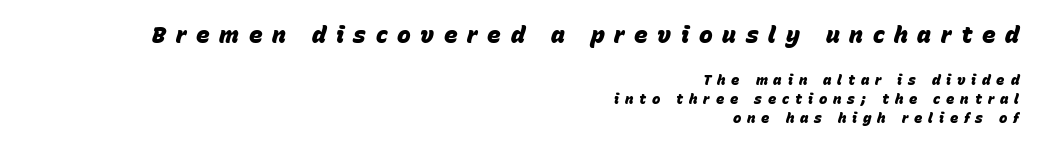
Q: Is the text bold? A: Yes.
Q: Is the text italic (slanted)? A: Yes, it leans right by about 15 degrees.
Q: Is the text underlined? A: No.
Q: How is the paragraph aligned? A: Right-aligned.
Q: Is the spacing between letters normal or unusually wide? A: Unusually wide.
Q: Is the spacing between lines tight, normal or loose? A: Normal.
Q: Which block of text is set in a larger size, the first (top) or the second (bottom)? A: The first (top) one.
